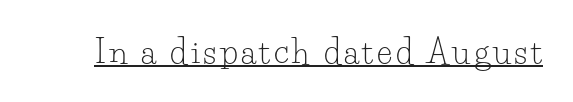
The image shows 32 px light serif type, upright; set underlined; low stroke contrast and a small x-height.
